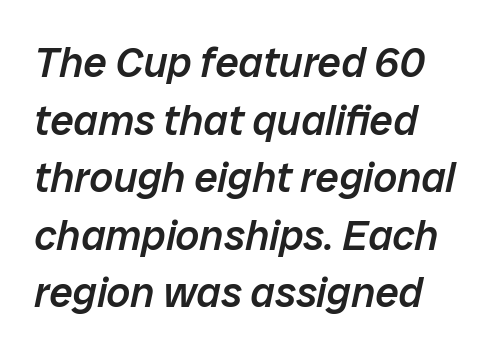
Words float on clear page, feet unadorned. Slant detected: the letters are inclined. Inter-character spacing is left at the font's built-in metrics. The paragraph has a hard left edge and a soft right edge. The passage shown is semibold, sitting just below true bold. Is there much room between lines? A standard amount, neither cramped nor airy.
